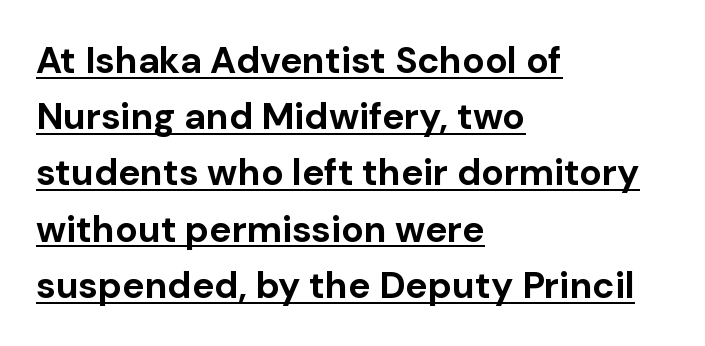
Q: Is the text bold? A: Yes.
Q: Is the text italic (slanted)? A: No, it is upright.
Q: Is the typeface a serif or a sans-serif typeface? A: Sans-serif.
Q: Is the text underlined? A: Yes.
Q: How is the paragraph aligned? A: Left-aligned.
Q: Is the spacing between letters normal or unusually wide? A: Normal.
Q: Is the spacing between lines tight, normal or loose? A: Normal.
Q: Width (condensed, normal, or wide)? A: Normal.
Q: Stroke contrast? A: Low.
Q: x-height? A: Medium.
Q: Monospaced? A: No.
